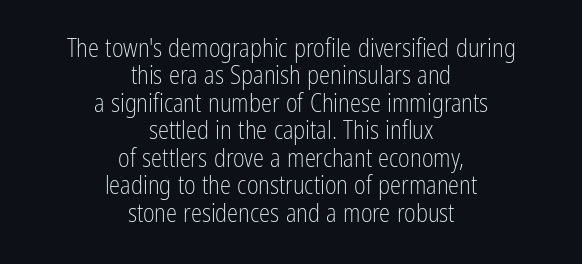
Q: Is the text bold? A: No.
Q: Is the text italic (slanted)? A: No, it is upright.
Q: Is the text underlined? A: No.
Q: How is the paragraph aligned? A: Centered.
Q: Is the spacing between letters normal or unusually wide? A: Normal.
Q: Is the spacing between lines tight, normal or loose? A: Tight.
